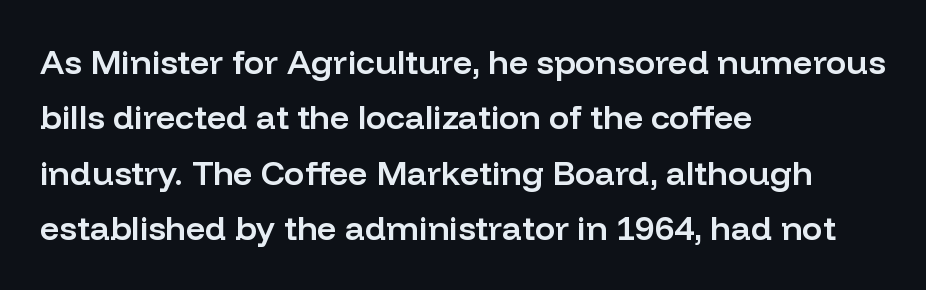
Q: Is the text bold? A: Semi-bold.
Q: Is the text italic (slanted)? A: No, it is upright.
Q: Is the typeface a serif or a sans-serif typeface? A: Sans-serif.
Q: Is the text underlined? A: No.
Q: How is the paragraph aligned? A: Left-aligned.
Q: Is the spacing between letters normal or unusually wide? A: Normal.
Q: Is the spacing between lines tight, normal or loose? A: Normal.
Q: Width (condensed, normal, or wide)? A: Normal.
Q: Stroke contrast? A: Low.
Q: x-height? A: Medium.
Q: Monospaced? A: No.
